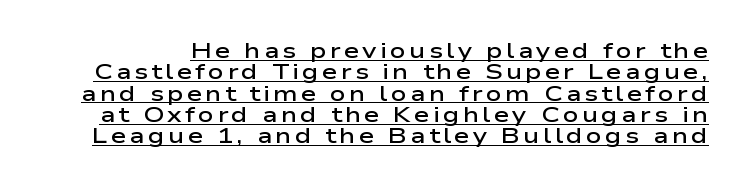
Q: Is the text bold? A: Semi-bold.
Q: Is the text italic (slanted)? A: No, it is upright.
Q: Is the text underlined? A: Yes.
Q: Is the spacing between lines tight, normal or loose? A: Tight.
